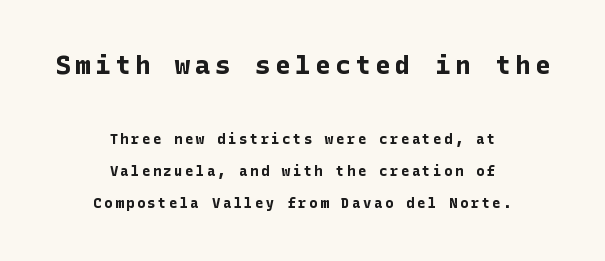
Q: Is the text bold? A: Yes.
Q: Is the text italic (slanted)? A: No, it is upright.
Q: Is the text underlined? A: No.
Q: How is the paragraph aligned? A: Centered.
Q: Is the spacing between lines tight, normal or loose? A: Loose.
Q: Which block of text is set in a larger size, the first (top) or the second (bottom)? A: The first (top) one.
